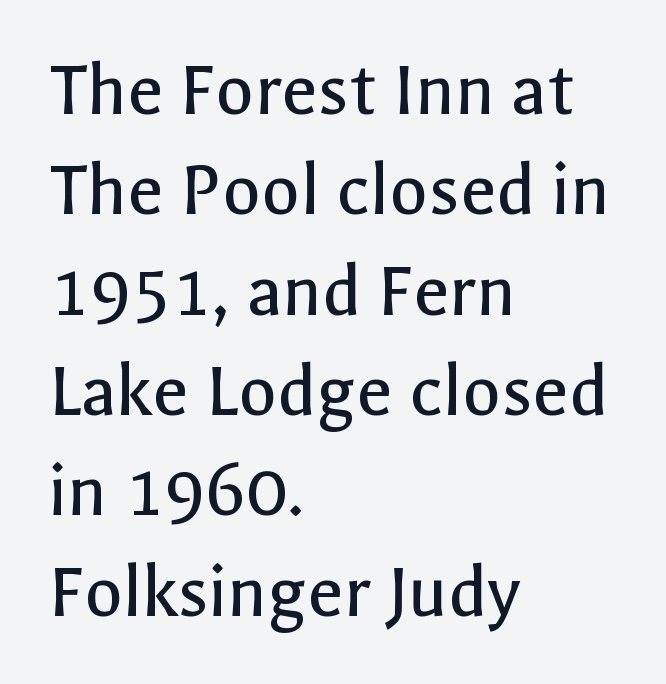
Q: Is the text bold? A: No.
Q: Is the text italic (slanted)? A: No, it is upright.
Q: Is the typeface a serif or a sans-serif typeface? A: Sans-serif.
Q: Is the text underlined? A: No.
Q: How is the paragraph aligned? A: Left-aligned.
Q: Is the spacing between letters normal or unusually wide? A: Normal.
Q: Is the spacing between lines tight, normal or loose? A: Normal.
Q: Width (condensed, normal, or wide)? A: Normal.
Q: x-height? A: Medium.
Q: Monospaced? A: No.
